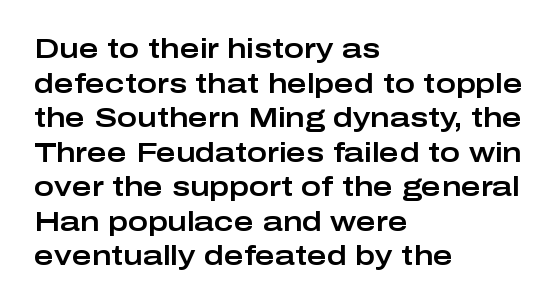
Q: Is the text italic (slanted)? A: No, it is upright.
Q: Is the text underlined? A: No.
Q: How is the paragraph aligned? A: Left-aligned.
Q: Is the spacing between letters normal or unusually wide? A: Normal.
Q: Is the spacing between lines tight, normal or loose? A: Normal.
